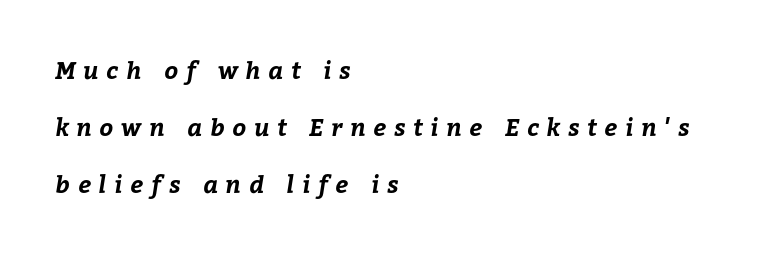
The image shows 24 px bold type; set left-aligned, loose line spacing (2.37x), unusually wide letter spacing (+0.33 em), not underlined.
